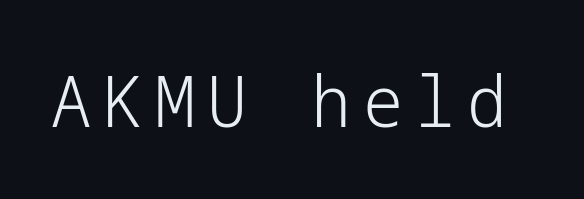
The image shows 71 px light sans-serif type, upright; set not underlined; low stroke contrast and a medium x-height.
